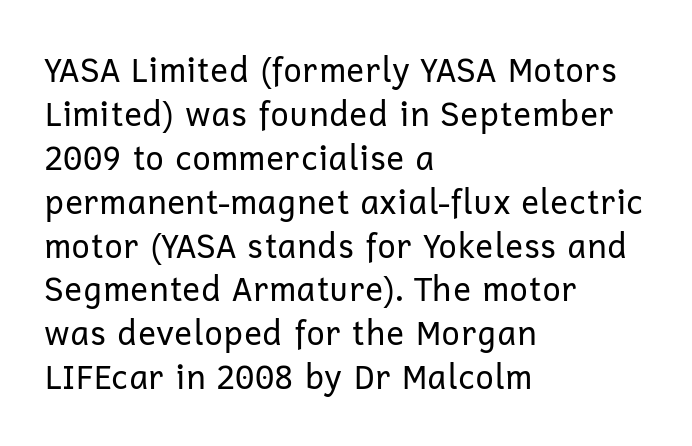
Q: Is the text bold? A: No.
Q: Is the text italic (slanted)? A: No, it is upright.
Q: Is the typeface a serif or a sans-serif typeface? A: Sans-serif.
Q: Is the text underlined? A: No.
Q: How is the paragraph aligned? A: Left-aligned.
Q: Is the spacing between letters normal or unusually wide? A: Normal.
Q: Is the spacing between lines tight, normal or loose? A: Normal.
Q: Width (condensed, normal, or wide)? A: Normal.
Q: Stroke contrast? A: Low.
Q: x-height? A: Medium.
Q: Monospaced? A: No.
